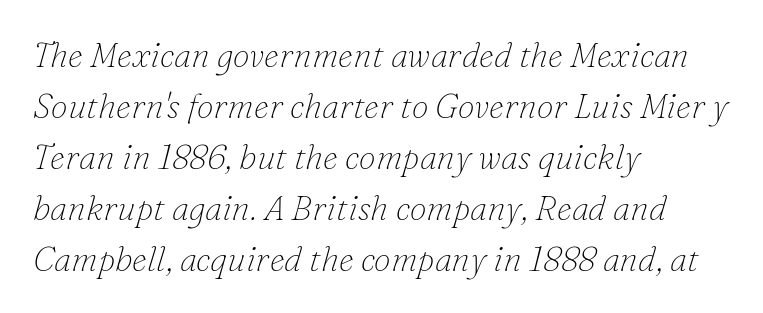
Serifs: yes, visible at the terminals of the letterforms. Words appear dense and cohesive because spacing is normal. The passage shown stacks its lines at a standard gap. Type without underlining. Line starts are locked; line ends wander.
